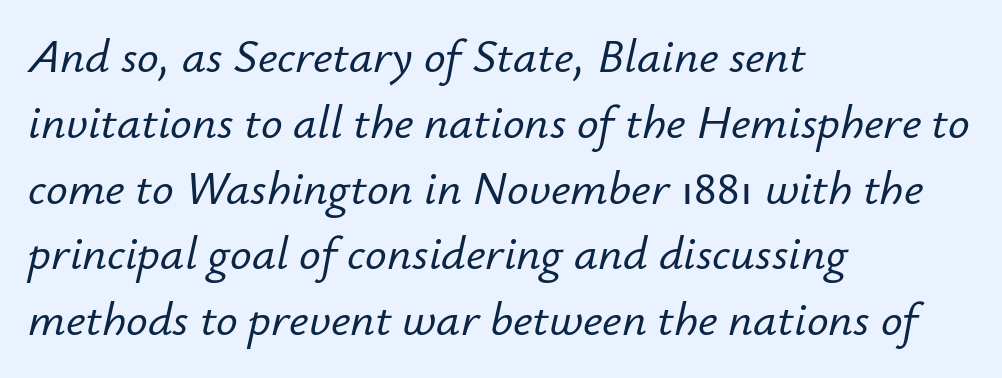
{"italic": "yes", "lean": "right", "slant_degrees": 12, "width": "normal", "stroke_contrast": "low", "x_height": "small", "monospaced": "no", "underline": "no", "align": "left", "line_spacing": "normal", "line_spacing_ratio": 1.37, "letter_spacing": "normal", "letter_spacing_em": 0.0, "glyph_px": 48}
